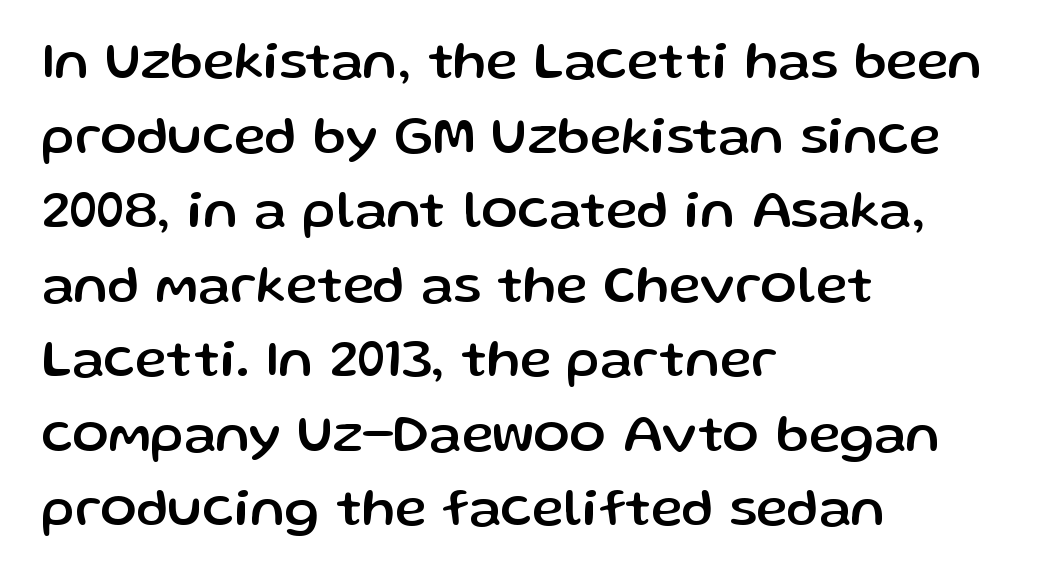
The image shows 54 px sans-serif type, upright; set left-aligned, normal line spacing (1.38x), normal letter spacing, not underlined; low stroke contrast and a medium x-height.
